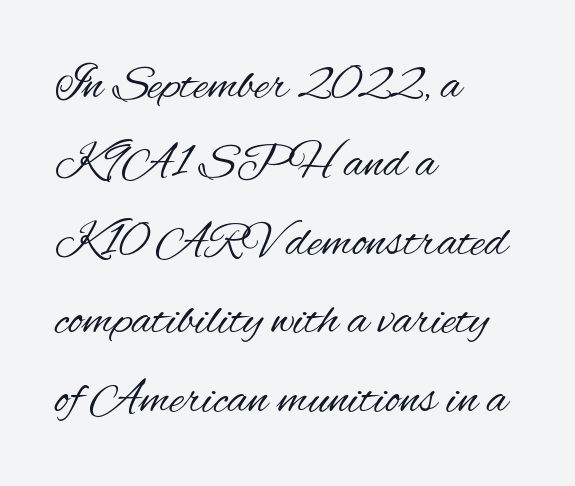
Summary of weight: not heavy and not bold. This sample uses a sans-serif face. Each letter keeps its own natural width here, so spacing adapts to shape. The tracking reads as untouched default to a designer's eye. Only glyphs here, with clear space below each row.
